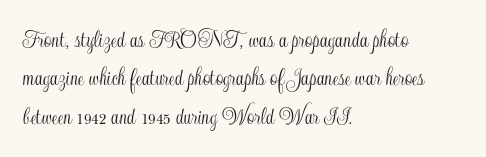
The image shows 26 px text type; set left-aligned, normal line spacing (1.48x), normal letter spacing, not underlined.
